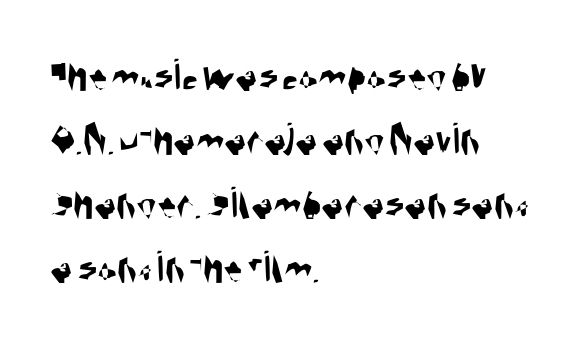
{"serif": "no", "width": "condensed", "stroke_contrast": "medium", "x_height": "large", "monospaced": "no", "underline": "no", "align": "left", "line_spacing": "normal", "line_spacing_ratio": 1.39, "letter_spacing": "normal", "letter_spacing_em": 0.0, "glyph_px": 46}
